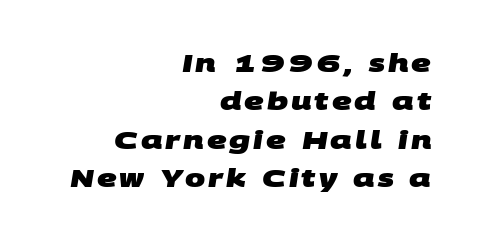
Notice how descenders clear the ascenders below comfortably — that's standard leading. Bold? Absolutely — the strokes are thick and heavy. Anything drawn beneath the words? Only blank space. Line endings align vertically; line beginnings do not.
